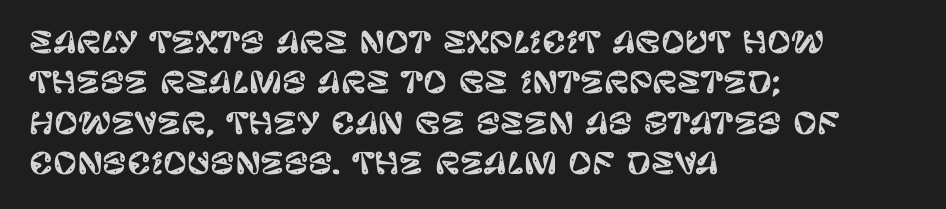
{"serif": "no", "width": "normal", "stroke_contrast": "low", "x_height": "large", "monospaced": "no", "underline": "no", "align": "left", "line_spacing": "normal", "line_spacing_ratio": 1.39, "letter_spacing": "normal", "letter_spacing_em": 0.0, "glyph_px": 29}
